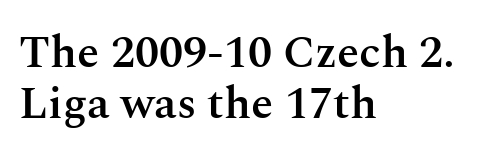
{"serif": "yes", "italic": "no", "bold": "semi", "weight": "semibold", "width": "normal", "stroke_contrast": "medium", "x_height": "medium", "monospaced": "no", "underline": "no", "align": "left", "line_spacing": "tight", "line_spacing_ratio": 1.14, "letter_spacing": "normal", "letter_spacing_em": 0.0, "glyph_px": 45}
